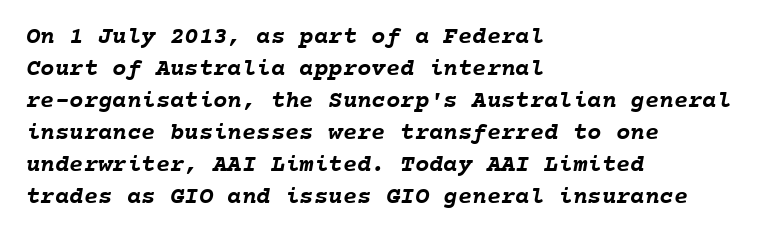
Weight: bold. In CSS terms this would be text-align: left. Plain, unruled lines of type. The passage shown has conventional tracking throughout. Is there much room between lines? A standard amount, neither cramped nor airy.
